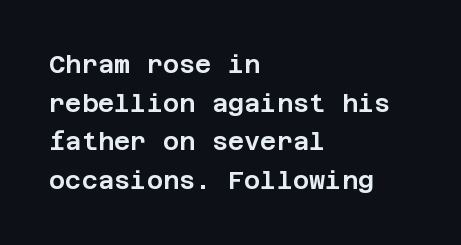
{"italic": "no", "underline": "no", "align": "left", "line_spacing": "normal", "line_spacing_ratio": 1.55, "letter_spacing": "normal", "letter_spacing_em": 0.0, "glyph_px": 25}
